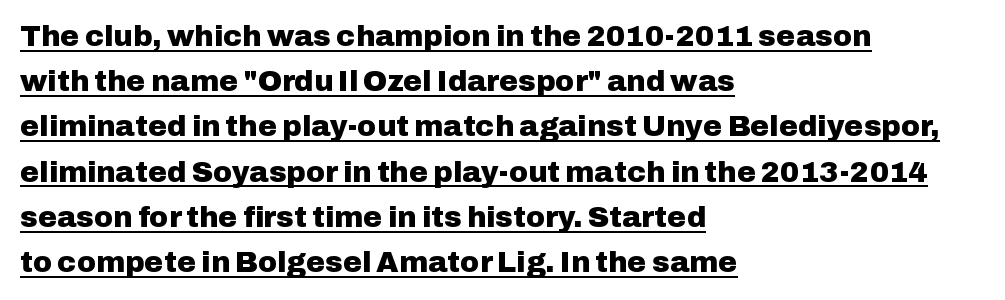
{"serif": "no", "italic": "no", "bold": "yes", "weight": "heavy", "width": "normal", "stroke_contrast": "low", "x_height": "medium", "monospaced": "no", "underline": "yes", "align": "left", "line_spacing": "normal", "line_spacing_ratio": 1.56, "letter_spacing": "normal", "letter_spacing_em": 0.0, "glyph_px": 29}
